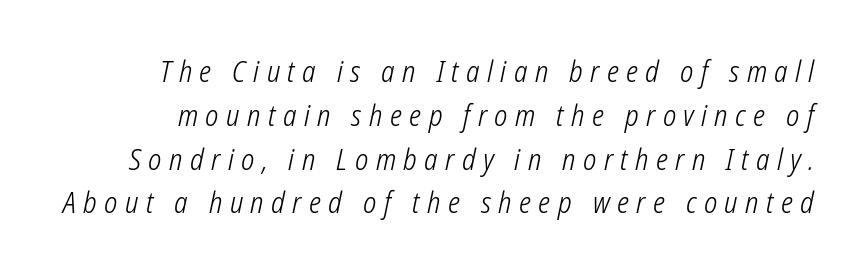
This sample uses an oblique cut, with every glyph tilted off the vertical. Words float on clear page, feet unadorned. Do the characters align in a grid? No, the font is proportional. The characters are drawn with everyday or finer stroke widths. Glyph-to-glyph distance is far greater than everyday printed text. The rows are spaced the way most documents space them.
